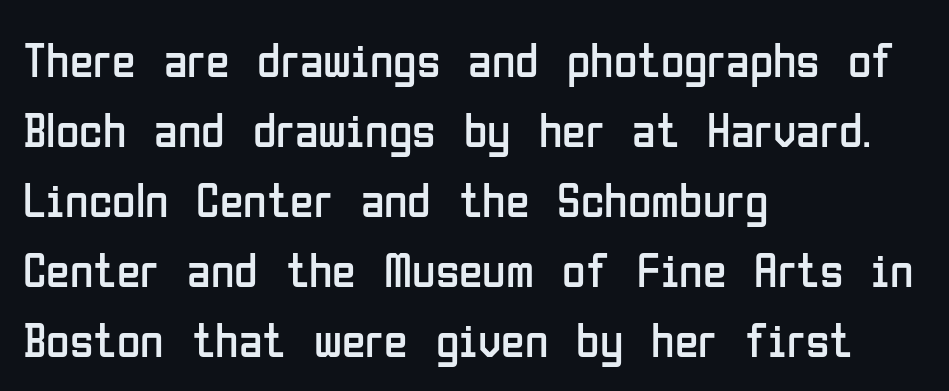
{"serif": "no", "italic": "no", "bold": "no", "weight": "regular", "width": "condensed", "stroke_contrast": "low", "x_height": "medium", "monospaced": "no", "underline": "no", "align": "left", "line_spacing": "normal", "line_spacing_ratio": 1.46, "letter_spacing": "normal", "letter_spacing_em": 0.0, "glyph_px": 48}
